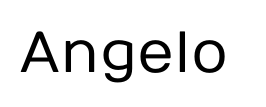
The image shows 58 px regular-weight sans-serif type, upright; set normal letter spacing, not underlined; low stroke contrast and a medium x-height.
